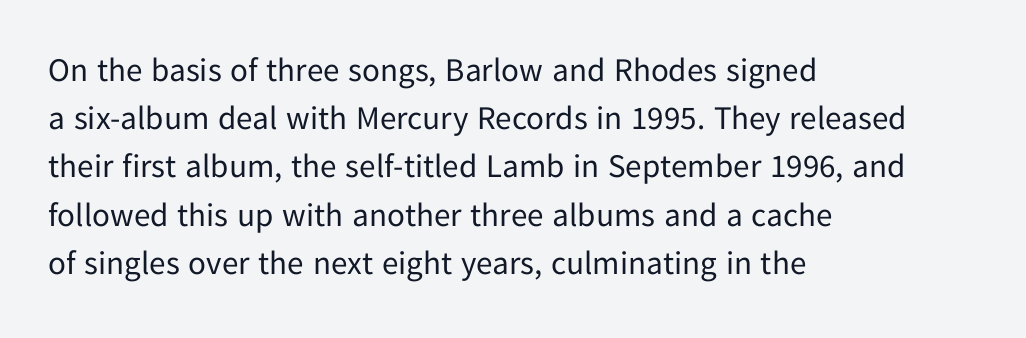
The image shows 33 px regular-weight sans-serif type, upright; set left-aligned, normal line spacing (1.46x), normal letter spacing, not underlined; low stroke contrast and a medium x-height.
